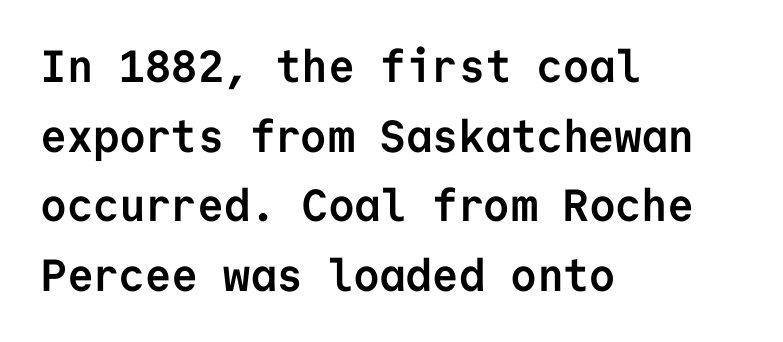
Caption: multi-line text, flush left, ragged right. Notice how descenders clear the ascenders below comfortably — that's standard leading. Bare-footed words on every line. Every character here occupies the same horizontal width, giving the sample a typewriter-like rhythm.
